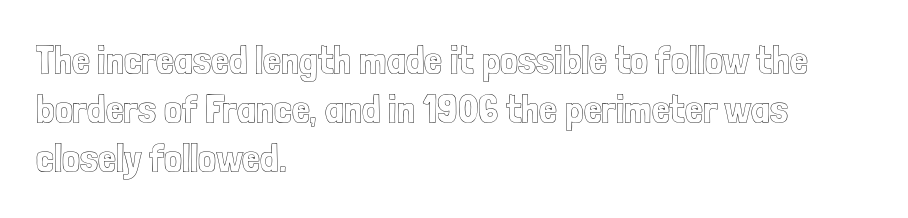
Is the block centered? No — it sits flush against the left margin. Underlining? Definitely not there. Varying glyph widths throughout — classic text-font behaviour. There is no visible air inserted between adjacent glyphs. Designer's note — italics off, roman on.
